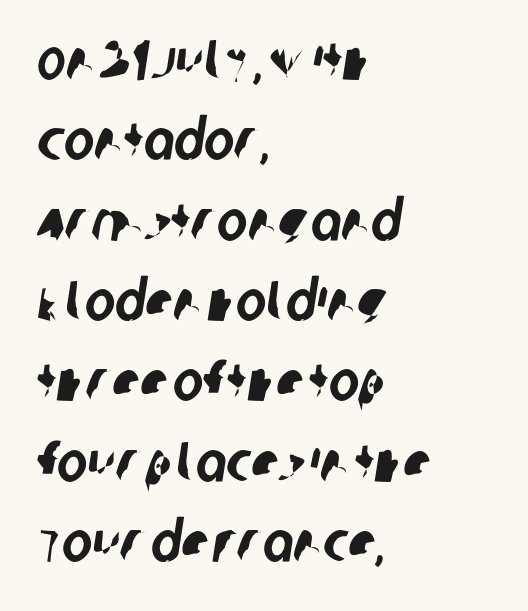
Q: Is the typeface a serif or a sans-serif typeface? A: Sans-serif.
Q: Is the text underlined? A: No.
Q: How is the paragraph aligned? A: Left-aligned.
Q: Is the spacing between letters normal or unusually wide? A: Normal.
Q: Is the spacing between lines tight, normal or loose? A: Normal.
Q: Width (condensed, normal, or wide)? A: Condensed.
Q: Stroke contrast? A: Low.
Q: x-height? A: Large.
Q: Monospaced? A: No.
